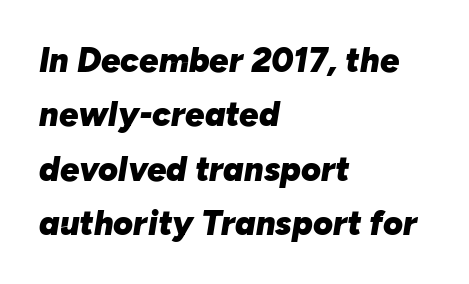
Q: Is the text bold? A: Yes.
Q: Is the text italic (slanted)? A: Yes, it leans right by about 10 degrees.
Q: Is the text underlined? A: No.
Q: How is the paragraph aligned? A: Left-aligned.
Q: Is the spacing between letters normal or unusually wide? A: Normal.
Q: Is the spacing between lines tight, normal or loose? A: Normal.
Q: Width (condensed, normal, or wide)? A: Normal.
Q: Stroke contrast? A: Low.
Q: x-height? A: Medium.
Q: Monospaced? A: No.
